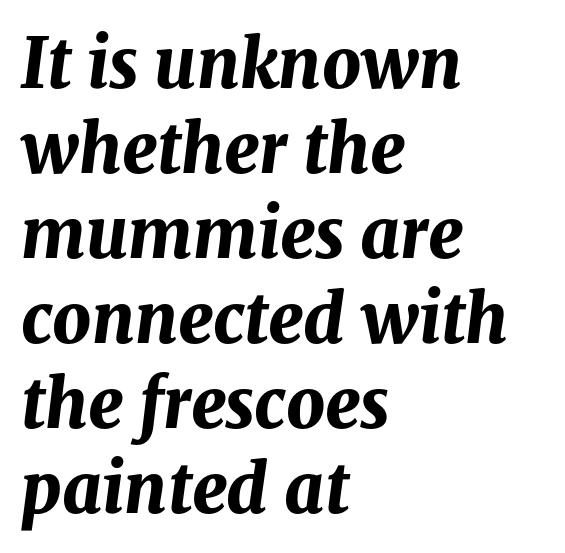
Proportional: the letters do not fall into vertical columns. The letters are bold, with thick, heavy strokes. The letters sit at their default tracking, neither squeezed nor spread. The compositor pushed each line to the left boundary. The line-height multiplier appears to be the usual default. Characters are canted at an angle relative to the baseline's perpendicular.
